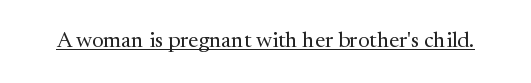
The image shows 22 px text type, upright; set normal letter spacing, underlined.
